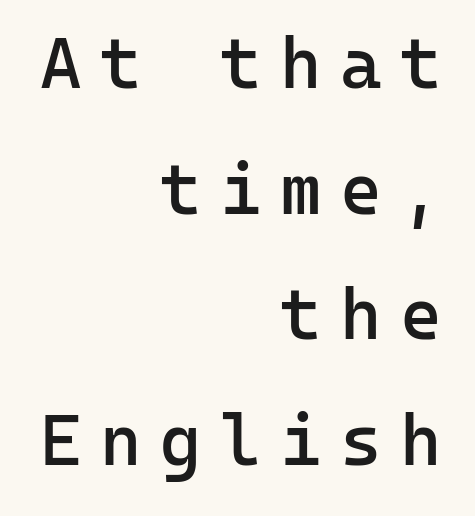
{"serif": "no", "italic": "no", "bold": "semi", "weight": "semibold", "width": "normal", "stroke_contrast": "low", "x_height": "medium", "monospaced": "yes", "underline": "no", "align": "right", "line_spacing_ratio": 1.77, "letter_spacing": "wide", "letter_spacing_em": 0.26, "glyph_px": 71}
